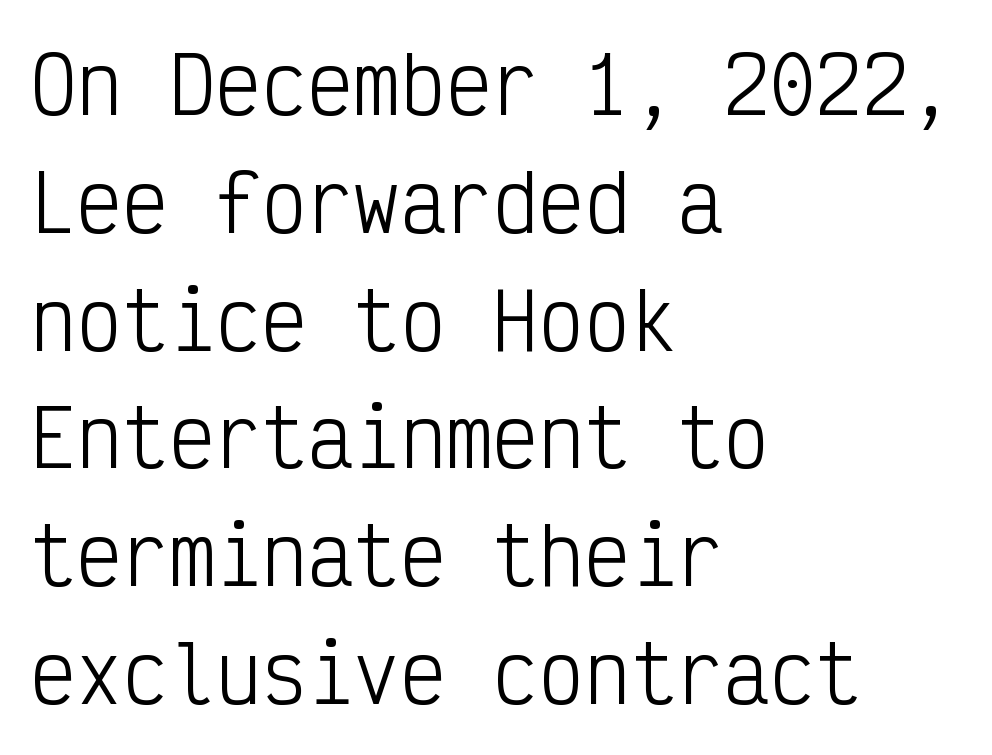
The image shows 77 px light, condensed sans-serif type, upright, monospaced; set left-aligned, normal line spacing (1.53x), normal letter spacing, not underlined; low stroke contrast and a medium x-height.
